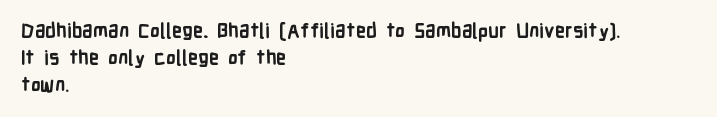
Q: Is the text bold? A: Yes.
Q: Is the text italic (slanted)? A: No, it is upright.
Q: Is the text underlined? A: No.
Q: How is the paragraph aligned? A: Left-aligned.
Q: Is the spacing between letters normal or unusually wide? A: Normal.
Q: Is the spacing between lines tight, normal or loose? A: Normal.
